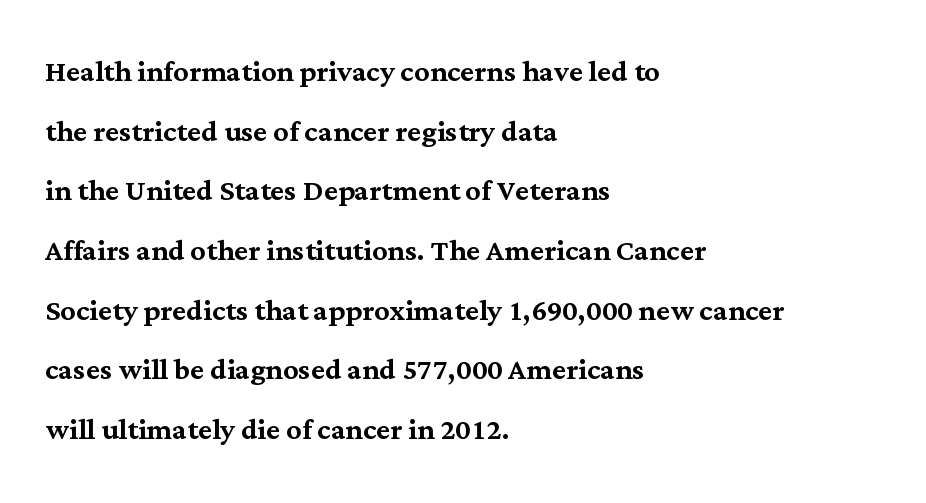
This sample has the flowing, uneven cadence of proportional lettering. The axis of the letterforms is exactly vertical. The space between consecutive lines is moderate. Short note: letters normally spaced.
